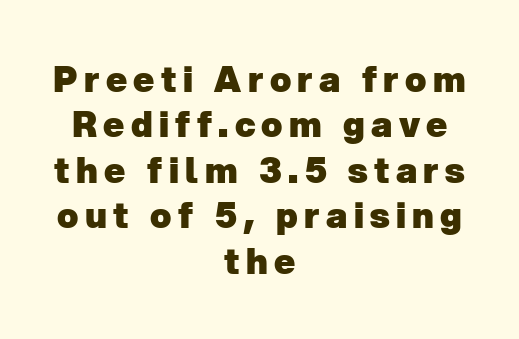
{"serif": "no", "bold": "yes", "weight": "heavy", "width": "normal", "stroke_contrast": "low", "x_height": "medium", "monospaced": "no", "underline": "no", "align": "center", "line_spacing": "normal", "line_spacing_ratio": 1.3, "glyph_px": 35}
